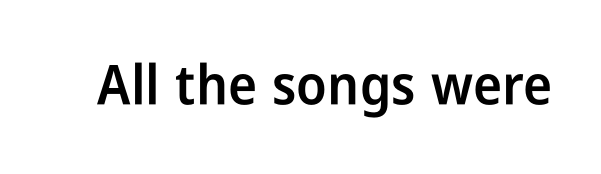
On the weight axis this lands at semibold, roughly 600. No italicization has been applied; the sample stays upright. The type family on display is of the sans-serif kind. The gap between lines stays unmarked. Character widths vary here, with narrow letters taking less room than wide ones. Compared with typical body copy, the letter spacing here is the same.
